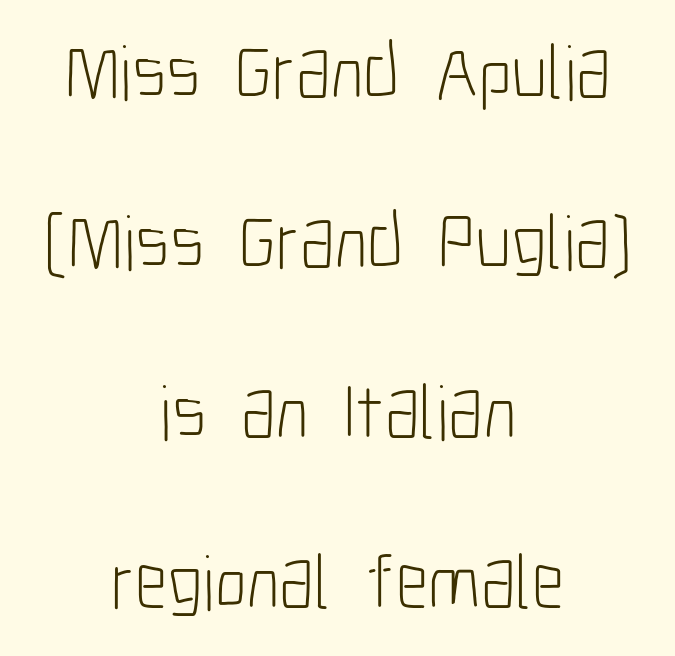
The image shows 78 px light, condensed sans-serif type, upright; set centered, loose line spacing (2.18x), normal letter spacing, not underlined; low stroke contrast and a medium x-height.
